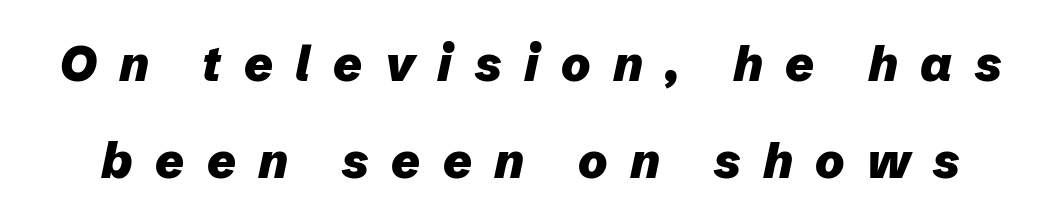
These lines have a slow, spaced-out rhythm from letter to letter. The glyphs are unaccompanied by any horizontal stroke below them. Yep, that's italic — everything's leaning. This sample trades compactness for vertical openness between lines. I'd describe the lettering as bold — thick and assertive. Here the designer chose a conventional face with non-uniform glyph widths.
